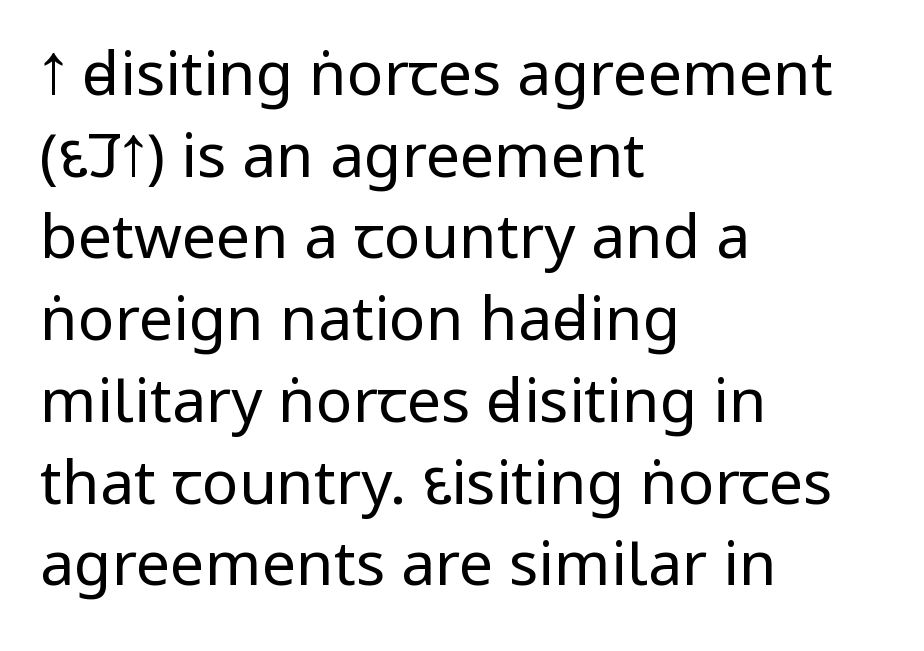
Q: Is the text bold? A: No.
Q: Is the text italic (slanted)? A: No, it is upright.
Q: Is the typeface a serif or a sans-serif typeface? A: Sans-serif.
Q: Is the text underlined? A: No.
Q: How is the paragraph aligned? A: Left-aligned.
Q: Is the spacing between letters normal or unusually wide? A: Normal.
Q: Is the spacing between lines tight, normal or loose? A: Normal.
Q: Width (condensed, normal, or wide)? A: Condensed.
Q: Stroke contrast? A: Low.
Q: x-height? A: Large.
Q: Monospaced? A: No.
